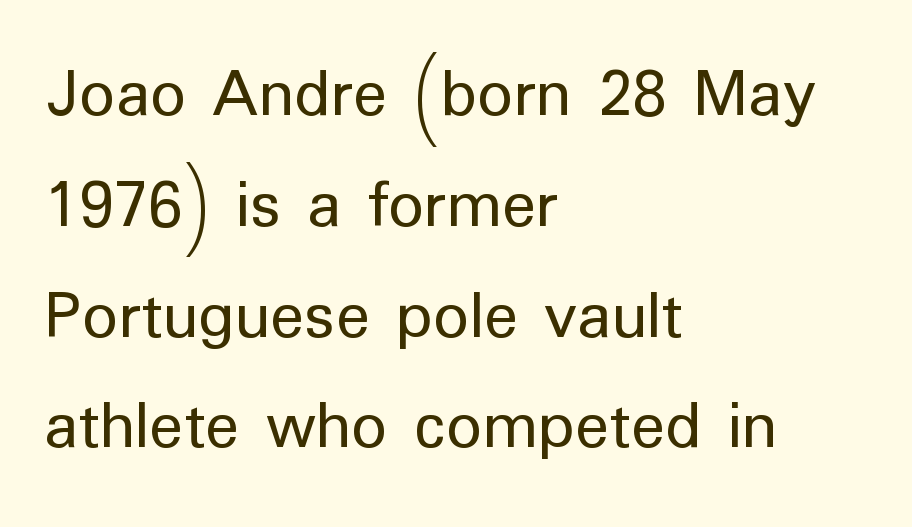
Is there any slant? The stems are plumb. Type style note: lacks serifs. The gap between lines stays unmarked. The strokes are not fattened; the text isn't bold. Nothing unusual about the tracking: characters are spaced as the font intends.
